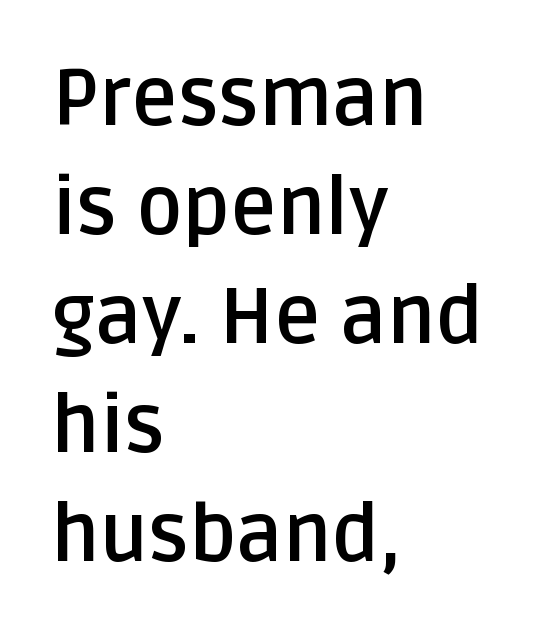
Regarding serifs, this sample does without them. Varying glyph widths throughout — classic text-font behaviour. Compared with an ordinary text face, these strokes are far heavier — a full bold. What stands out about the letter spacing? Nothing — it is the standard amount.
